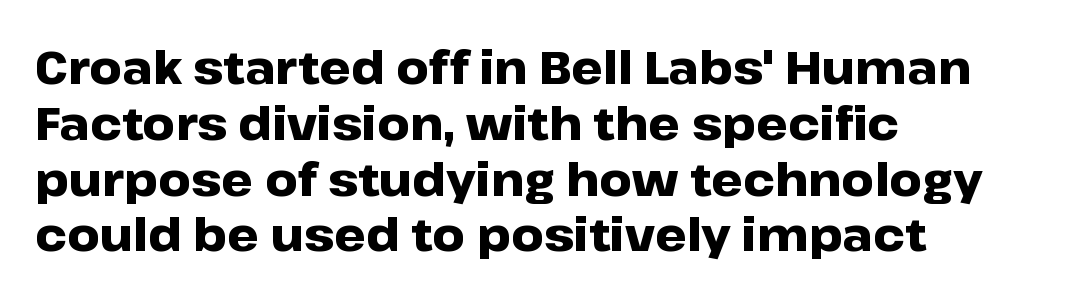
The glyphs are unaccompanied by any horizontal stroke below them. The text block is weighted toward the left margin, trailing off unevenly rightward. The characters look thick and weighty, a clear bold. The rendering uses natural spacing where letterforms have individual widths.
